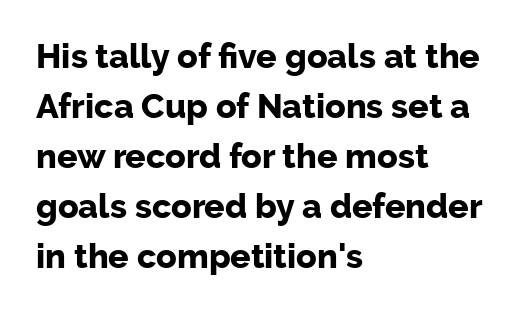
{"serif": "no", "italic": "no", "bold": "yes", "weight": "bold", "width": "normal", "stroke_contrast": "low", "x_height": "medium", "monospaced": "no", "underline": "no", "align": "left", "line_spacing": "normal", "line_spacing_ratio": 1.47, "letter_spacing": "normal", "letter_spacing_em": 0.0, "glyph_px": 34}
